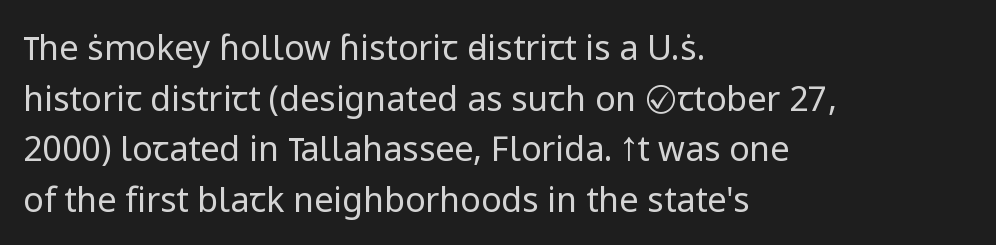
The image shows 34 px regular-weight sans-serif type, upright; set left-aligned, normal line spacing (1.49x), normal letter spacing, not underlined; low stroke contrast and a medium x-height.
